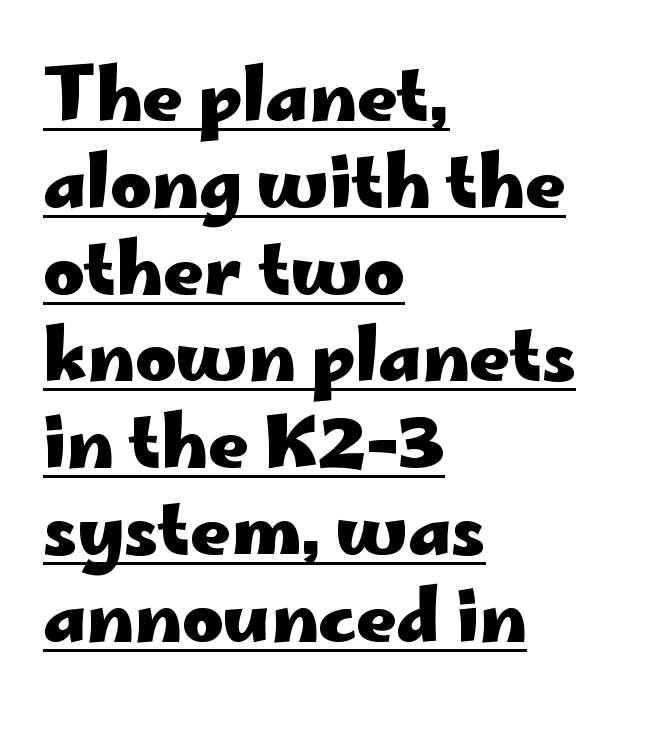
The image shows 70 px heavy, wide sans-serif type, upright; set left-aligned, line spacing 1.24x, normal letter spacing, underlined; low stroke contrast and a small x-height.
